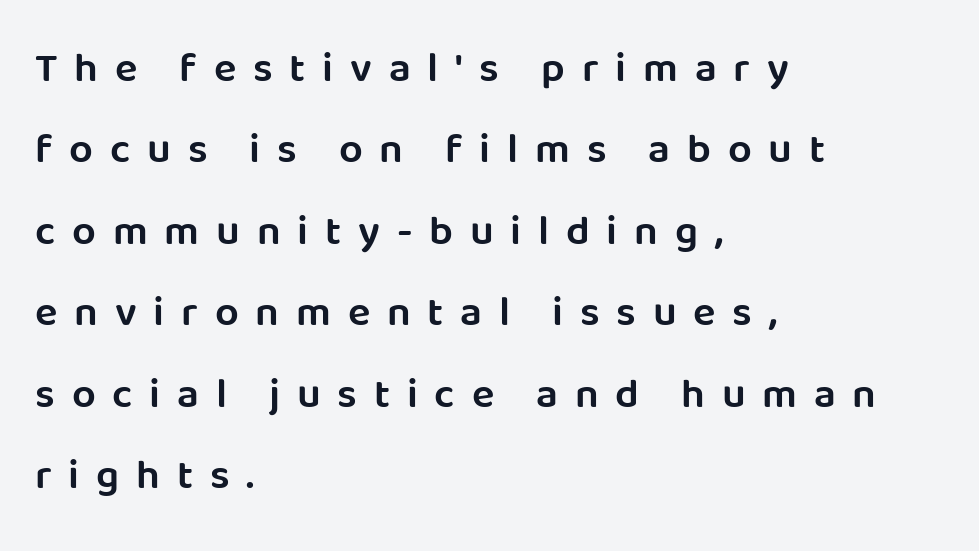
The image shows 42 px semibold sans-serif type, upright; set left-aligned, loose line spacing (1.94x), unusually wide letter spacing (+0.4 em), not underlined; low stroke contrast and a large x-height.
